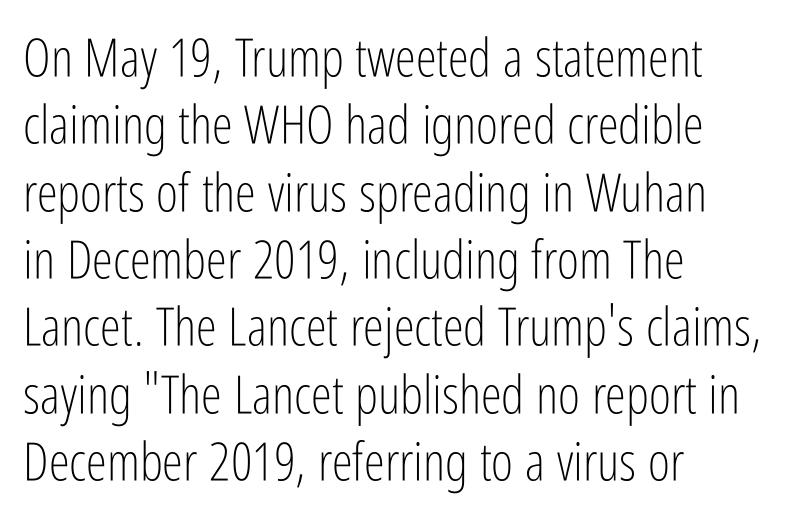
The image shows 53 px light, condensed sans-serif type, upright; set left-aligned, normal line spacing (1.27x), normal letter spacing, not underlined; low stroke contrast and a medium x-height.
